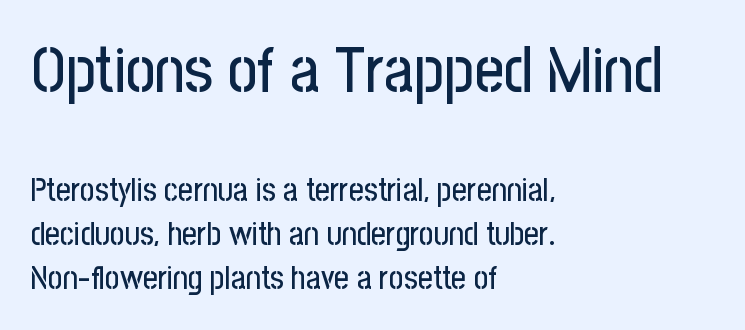
Visually the block forms a straight wall on the left and a jagged coastline on the right. The area under the type is left untouched. A typesetter would call this proportional, since set widths differ per character. Evenly set lines give the paragraph a standard silhouette.
